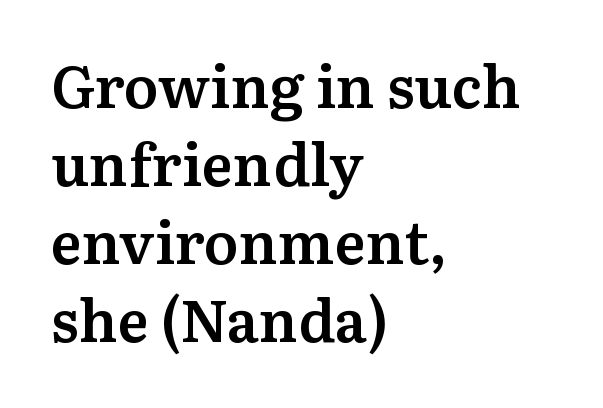
Q: Is the text bold? A: Semi-bold.
Q: Is the text italic (slanted)? A: No, it is upright.
Q: Is the typeface a serif or a sans-serif typeface? A: Serif.
Q: Is the text underlined? A: No.
Q: How is the paragraph aligned? A: Left-aligned.
Q: Is the spacing between letters normal or unusually wide? A: Normal.
Q: Is the spacing between lines tight, normal or loose? A: Normal.
Q: Width (condensed, normal, or wide)? A: Normal.
Q: Stroke contrast? A: Medium.
Q: x-height? A: Medium.
Q: Monospaced? A: No.
